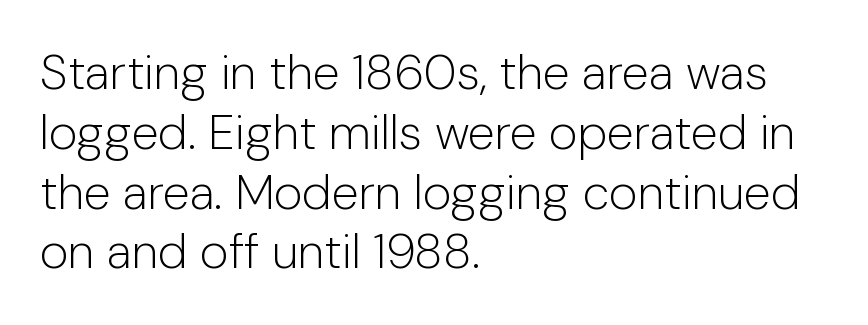
The image shows 49 px light sans-serif type, upright; set left-aligned, line spacing 1.22x, normal letter spacing, not underlined; low stroke contrast and a medium x-height.
